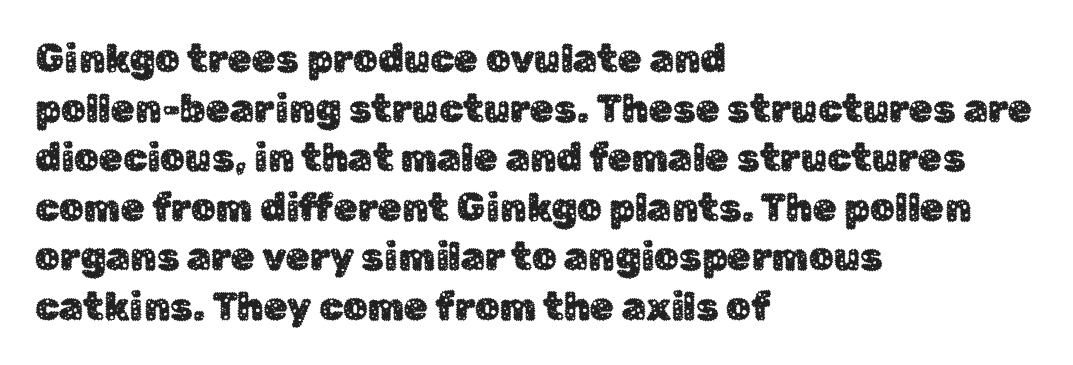
Q: Is the text italic (slanted)? A: No, it is upright.
Q: Is the typeface a serif or a sans-serif typeface? A: Sans-serif.
Q: Is the text underlined? A: No.
Q: How is the paragraph aligned? A: Left-aligned.
Q: Is the spacing between letters normal or unusually wide? A: Normal.
Q: Is the spacing between lines tight, normal or loose? A: Normal.
Q: Width (condensed, normal, or wide)? A: Normal.
Q: Stroke contrast? A: Low.
Q: x-height? A: Medium.
Q: Monospaced? A: No.
